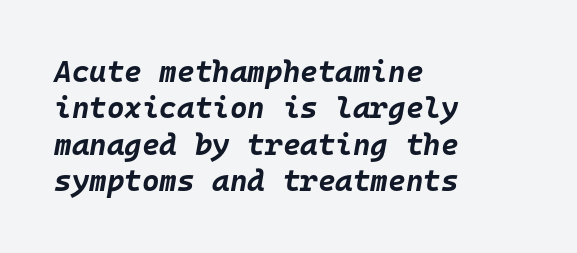
Is the type slanted? Yes — the strokes lean at a clear angle. Alignment: flush left. These lines keep a tight, regular rhythm from letter to letter. The zone under the glyphs is completely vacant. Looks like terminal output: every glyph gets an equal slot. The font is running at its bold setting.
